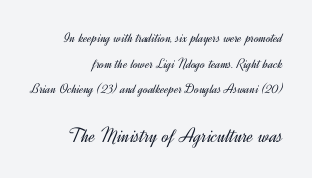
Q: Is the text bold? A: No.
Q: Is the text italic (slanted)? A: Yes.
Q: Is the text underlined? A: No.
Q: How is the paragraph aligned? A: Right-aligned.
Q: Is the spacing between letters normal or unusually wide? A: Normal.
Q: Which block of text is set in a larger size, the first (top) or the second (bottom)? A: The second (bottom) one.
